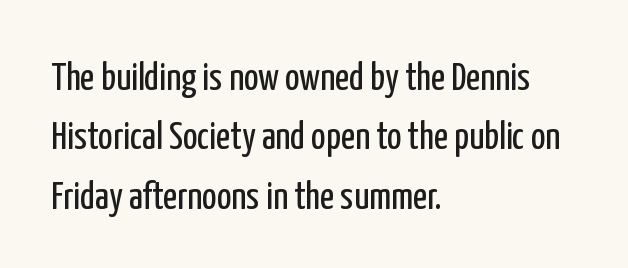
Q: Is the text bold? A: No.
Q: Is the text italic (slanted)? A: No, it is upright.
Q: Is the typeface a serif or a sans-serif typeface? A: Sans-serif.
Q: Is the text underlined? A: No.
Q: How is the paragraph aligned? A: Left-aligned.
Q: Is the spacing between letters normal or unusually wide? A: Normal.
Q: Is the spacing between lines tight, normal or loose? A: Normal.
Q: Width (condensed, normal, or wide)? A: Condensed.
Q: Stroke contrast? A: Low.
Q: x-height? A: Medium.
Q: Monospaced? A: No.
